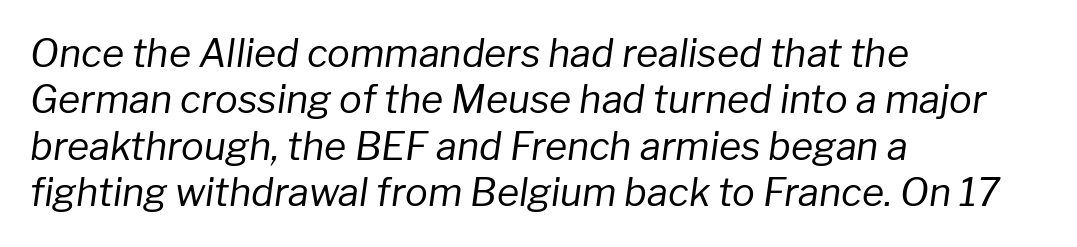
These glyphs show unthickened strokes, regular width or finer. Each row of text sits above clean, open space. If you drew a line through each stem, it would be angled. Left-aligned paragraph, ragged on the right.
